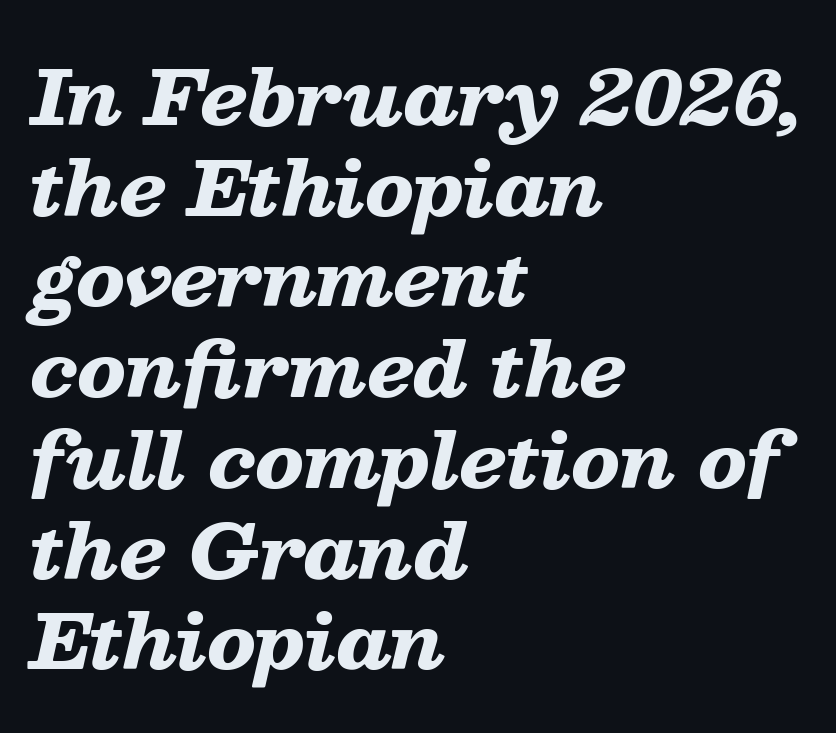
{"italic": "yes", "lean": "right", "slant_degrees": 13, "bold": "yes", "weight": "heavy", "width": "wide", "stroke_contrast": "low", "x_height": "medium", "monospaced": "no", "underline": "no", "align": "left", "line_spacing_ratio": 1.21, "letter_spacing": "normal", "letter_spacing_em": 0.0, "glyph_px": 75}
